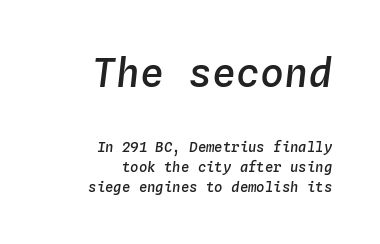
{"italic": "yes", "lean": "right", "slant_degrees": 4, "bold": "semi", "weight": "semibold", "width": "normal", "stroke_contrast": "low", "x_height": "medium", "monospaced": "yes", "underline": "no", "align": "right", "line_spacing": "normal", "line_spacing_ratio": 1.44, "letter_spacing": "normal", "letter_spacing_em": 0.0, "larger_block": "first", "size_ratio": 2.86, "glyph_px": 40}
